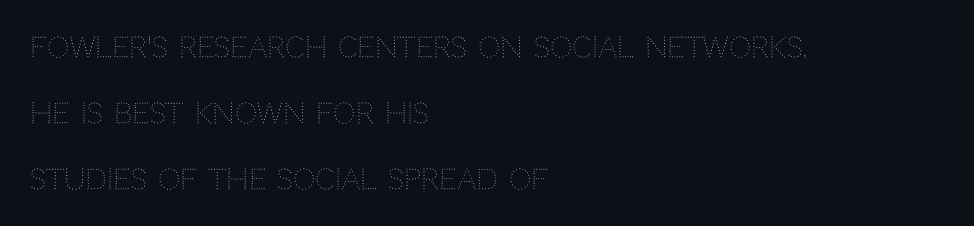
Q: Is the text bold? A: No.
Q: Is the text italic (slanted)? A: No, it is upright.
Q: Is the text underlined? A: No.
Q: How is the paragraph aligned? A: Left-aligned.
Q: Is the spacing between letters normal or unusually wide? A: Normal.
Q: Is the spacing between lines tight, normal or loose? A: Loose.
Q: Width (condensed, normal, or wide)? A: Normal.
Q: Stroke contrast? A: Medium.
Q: x-height? A: Large.
Q: Monospaced? A: No.
